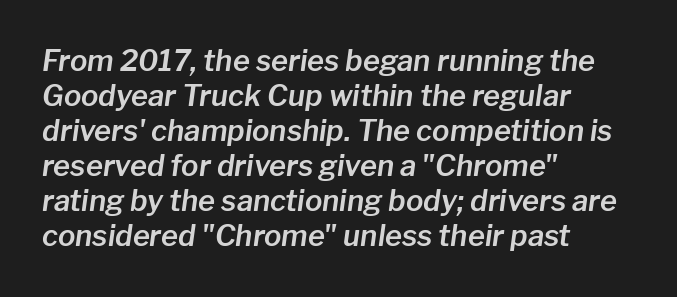
{"italic": "yes", "lean": "right", "slant_degrees": 8, "width": "normal", "stroke_contrast": "low", "x_height": "medium", "monospaced": "no", "underline": "no", "align": "left", "line_spacing_ratio": 1.21, "letter_spacing": "normal", "letter_spacing_em": 0.0, "glyph_px": 29}
